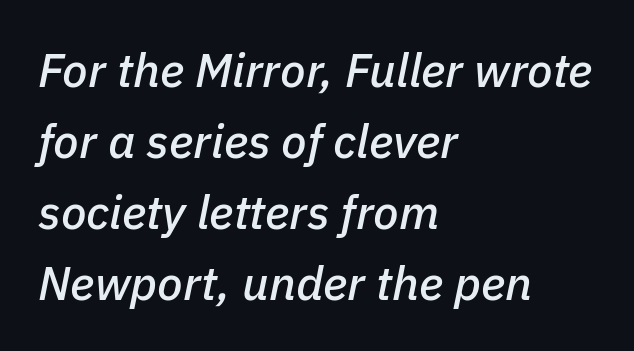
The image shows 47 px text type, italic (leaning right); set left-aligned, normal line spacing (1.51x), normal letter spacing, not underlined; low stroke contrast and a medium x-height.
